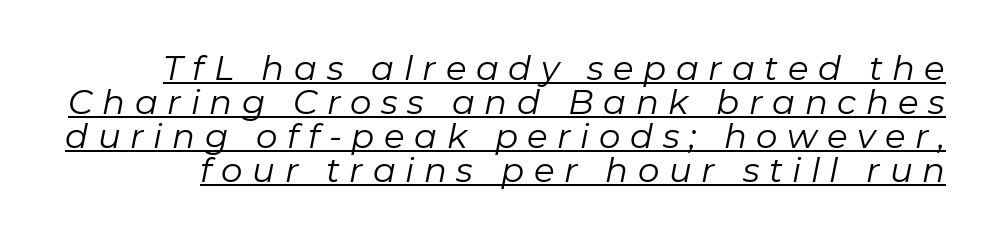
Each letter keeps its own natural width here, so spacing adapts to shape. The string is rendered with underlining switched on. The cut favours lightness, reaching ordinary text weight at its darkest. The vertical gap from one line to the next is small. It's the slanting kind of type. There is plenty of visible air inserted between adjacent glyphs.
